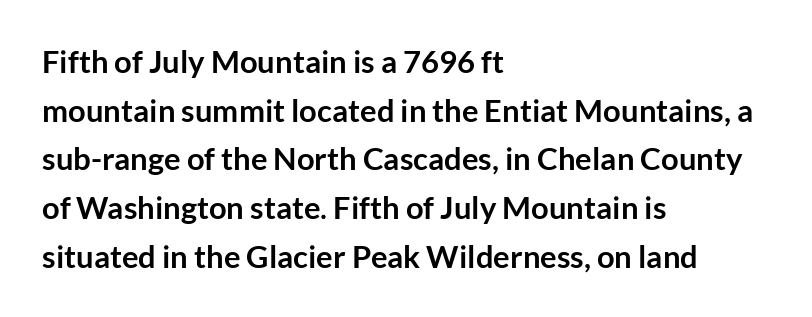
The image shows 31 px semibold sans-serif type, upright; set left-aligned, normal line spacing (1.57x), normal letter spacing, not underlined; low stroke contrast and a medium x-height.
